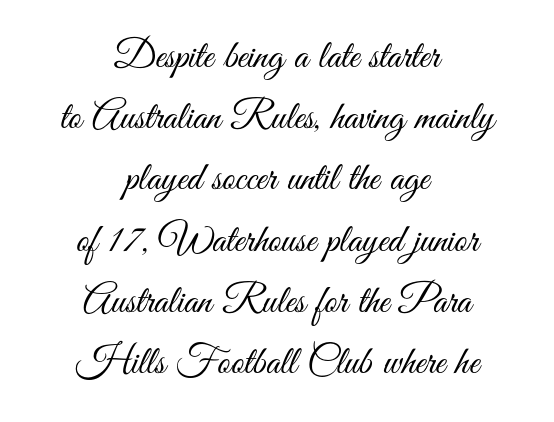
The image shows 40 px light, condensed sans-serif type; set centered, normal line spacing (1.53x), normal letter spacing, not underlined; medium stroke contrast and a small x-height.
